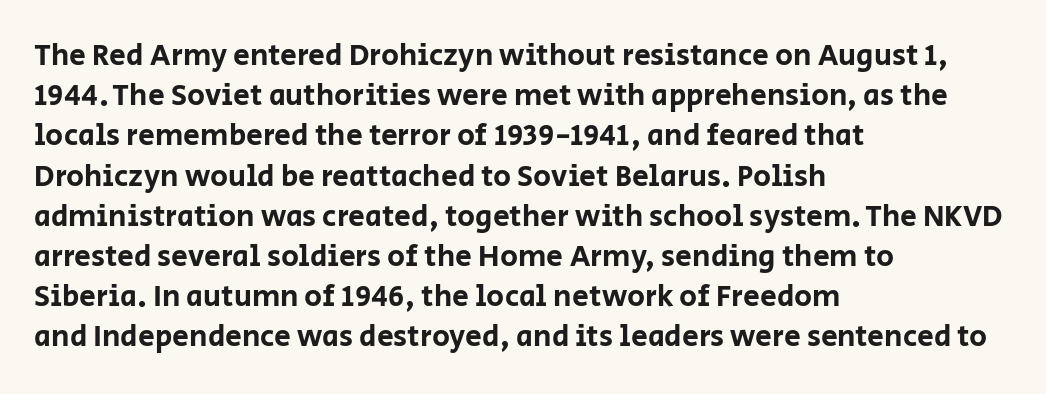
Letter spacing: default. This sample has the flowing, uneven cadence of proportional lettering. Summary of vertical rhythm: regular, with standard interline spacing. Any mark beneath the type? The region is blank.
